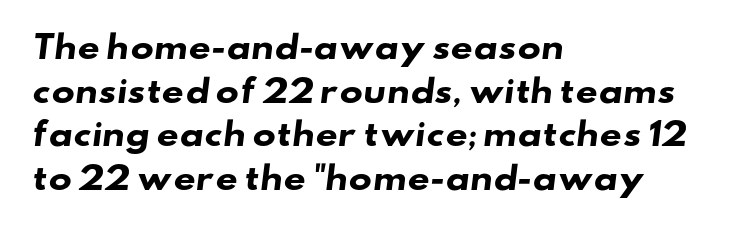
The image shows 31 px heavy, wide sans-serif type; set left-aligned, normal line spacing (1.41x), normal letter spacing, not underlined; low stroke contrast and a small x-height.
